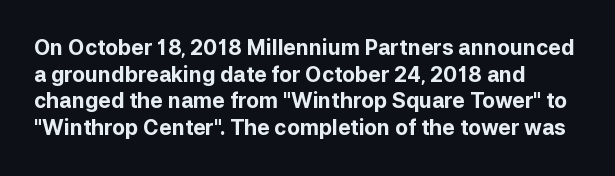
Honestly, the row spacing looks completely unremarkable. Posture: upright roman. Plenty of ink on the page — the face is bold. Typeset ragged right — the left edge is the straight one.
